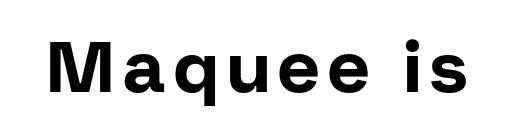
Each letter's strokes conclude bluntly, with no projecting serifs. Varying glyph widths throughout — classic text-font behaviour. As a designer I'd log this as weight 700, bold. This is the regular roman posture of the typeface. Decoration check: the copy has no underline.
